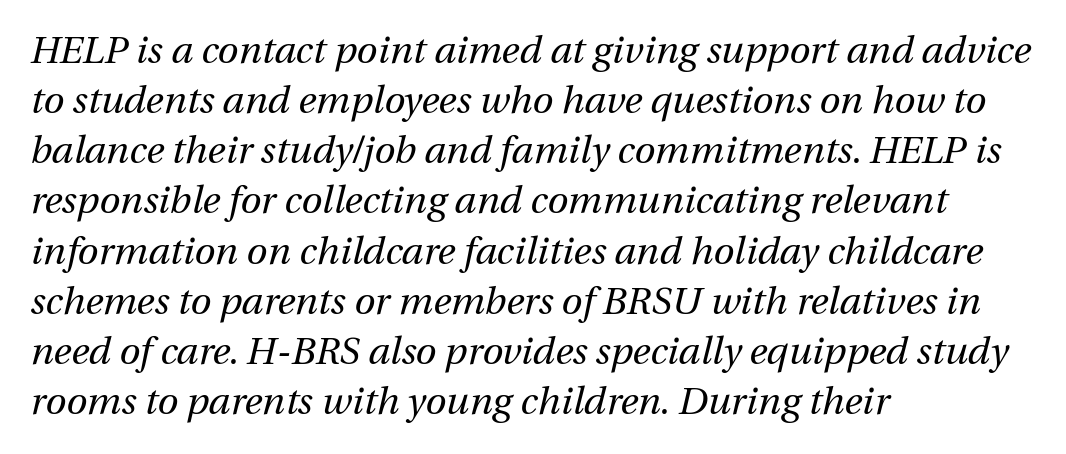
The image shows 38 px regular-weight type, italic (leaning right); set left-aligned, normal line spacing (1.32x), normal letter spacing, not underlined; medium stroke contrast and a medium x-height.
